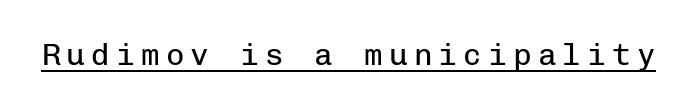
The image shows 31 px regular-weight sans-serif type, upright, monospaced; set unusually wide letter spacing (+0.2 em), underlined; low stroke contrast and a medium x-height.
